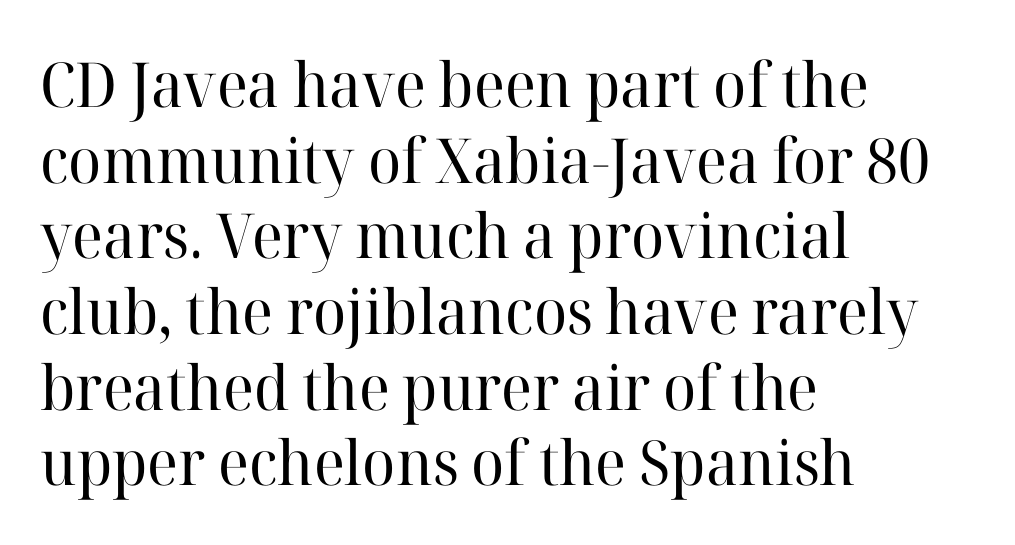
Q: Is the text bold? A: No.
Q: Is the text italic (slanted)? A: No, it is upright.
Q: Is the typeface a serif or a sans-serif typeface? A: Serif.
Q: Is the text underlined? A: No.
Q: How is the paragraph aligned? A: Left-aligned.
Q: Is the spacing between letters normal or unusually wide? A: Normal.
Q: Width (condensed, normal, or wide)? A: Normal.
Q: Stroke contrast? A: High.
Q: x-height? A: Medium.
Q: Monospaced? A: No.
